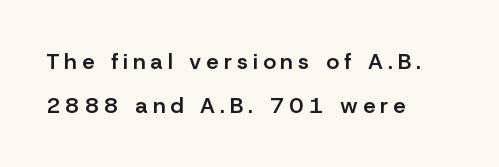
The image shows 22 px text type, upright; set left-aligned, loose line spacing (2.02x), unusually wide letter spacing (+0.23 em), not underlined.
